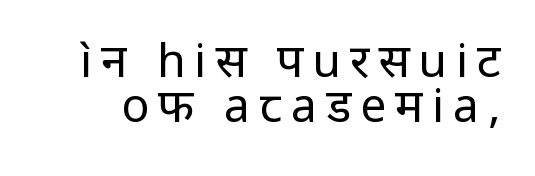
The image shows 46 px regular-weight sans-serif type, upright; set tight line spacing (0.97x), unusually wide letter spacing (+0.2 em), not underlined; low stroke contrast and a medium x-height.
